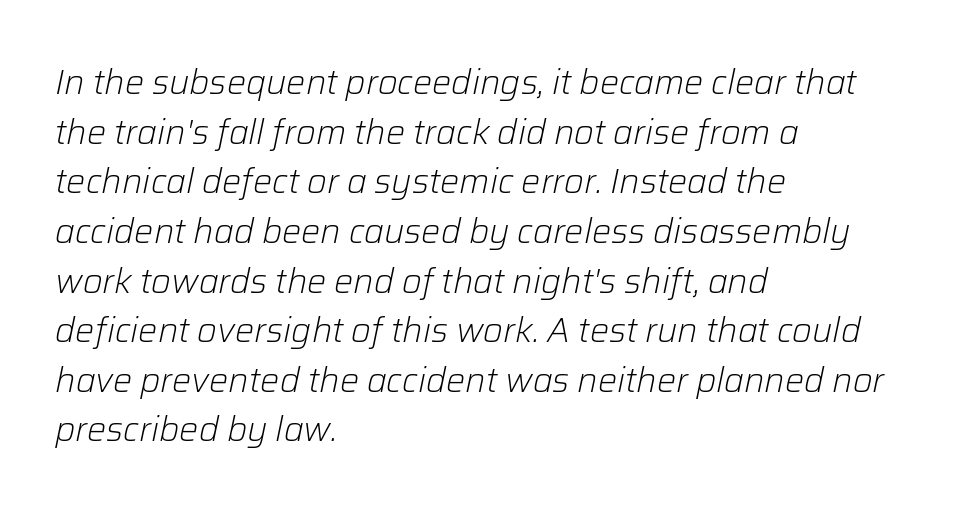
{"italic": "yes", "lean": "right", "slant_degrees": 12, "bold": "no", "weight": "light", "width": "normal", "stroke_contrast": "low", "x_height": "medium", "monospaced": "no", "underline": "no", "align": "left", "line_spacing": "normal", "line_spacing_ratio": 1.46, "letter_spacing": "normal", "letter_spacing_em": 0.0, "glyph_px": 34}
